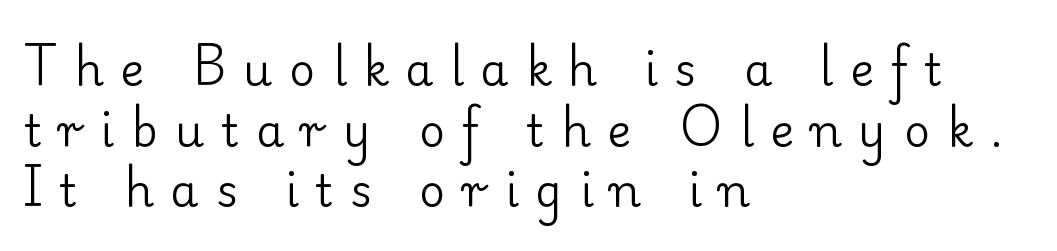
Q: Is the text bold? A: No.
Q: Is the text italic (slanted)? A: No, it is upright.
Q: Is the typeface a serif or a sans-serif typeface? A: Serif.
Q: Is the text underlined? A: No.
Q: How is the paragraph aligned? A: Left-aligned.
Q: Is the spacing between letters normal or unusually wide? A: Unusually wide.
Q: Is the spacing between lines tight, normal or loose? A: Normal.
Q: Width (condensed, normal, or wide)? A: Normal.
Q: Stroke contrast? A: Low.
Q: x-height? A: Small.
Q: Monospaced? A: No.
